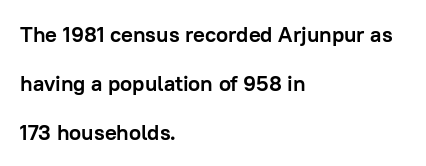
{"italic": "no", "bold": "yes", "underline": "no", "align": "left", "line_spacing": "loose", "line_spacing_ratio": 2.22, "letter_spacing": "normal", "letter_spacing_em": 0.0, "glyph_px": 22}
